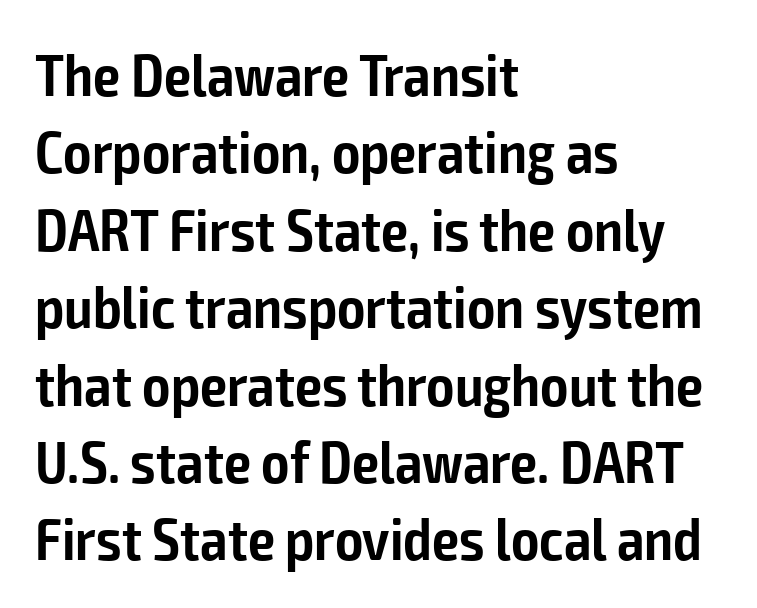
Leftover space on each line is placed entirely after the last word. These lines are composed in type without serifs. Its strokes are somewhat broadened, the hallmark of semibold type. Clear beneath every line of the passage. Does extra space separate the letters? No, they use regular spacing.
